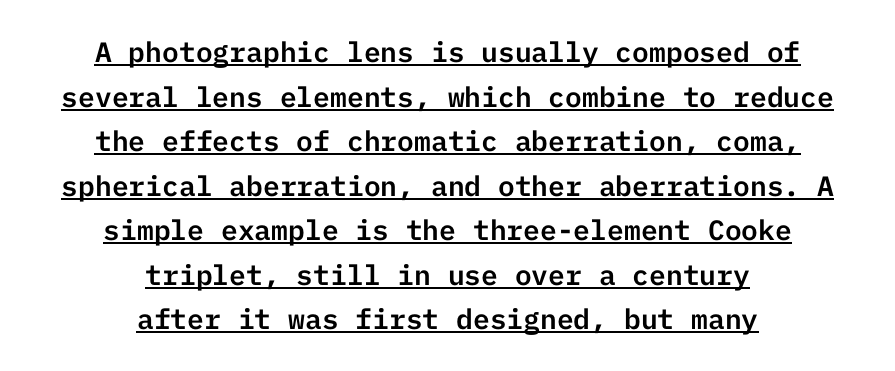
The leading is moderate, giving the passage an even texture. The face used here is rendered with its standard letterfit. The designer went with a sans here, leaving each stem footless. These lines are centered, leaving both edges ragged. A roman cut, with each character standing at attention. The glyphs are accompanied by a horizontal stroke just below them.
